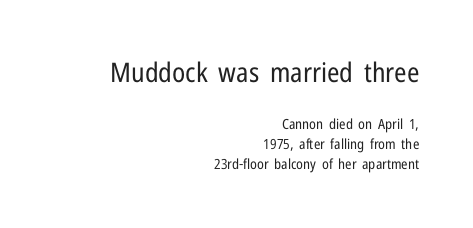
{"italic": "no", "bold": "no", "underline": "no", "align": "right", "line_spacing": "normal", "line_spacing_ratio": 1.42, "letter_spacing": "normal", "letter_spacing_em": 0.0, "larger_block": "first", "size_ratio": 1.93, "glyph_px": 27}
